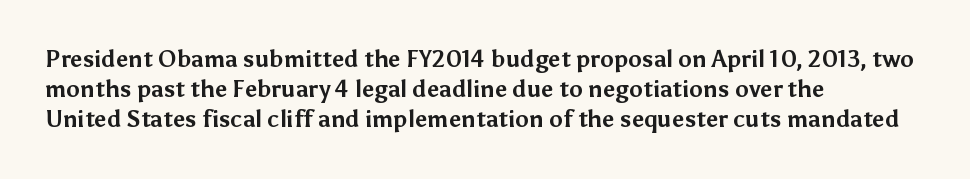
{"italic": "no", "bold": "yes", "underline": "no", "align": "left", "line_spacing": "normal", "line_spacing_ratio": 1.3, "letter_spacing": "normal", "letter_spacing_em": 0.0, "glyph_px": 23}
